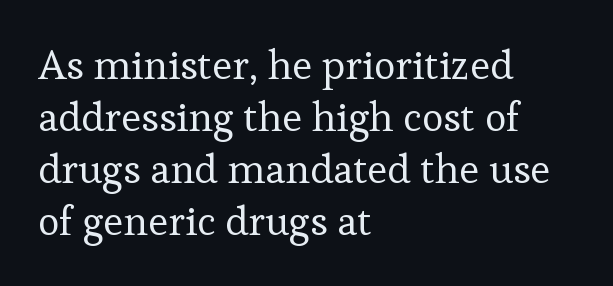
Q: Is the text bold? A: No.
Q: Is the text italic (slanted)? A: No, it is upright.
Q: Is the typeface a serif or a sans-serif typeface? A: Serif.
Q: Is the text underlined? A: No.
Q: How is the paragraph aligned? A: Left-aligned.
Q: Is the spacing between letters normal or unusually wide? A: Normal.
Q: Is the spacing between lines tight, normal or loose? A: Normal.
Q: Width (condensed, normal, or wide)? A: Normal.
Q: Stroke contrast? A: Low.
Q: x-height? A: Medium.
Q: Monospaced? A: No.
